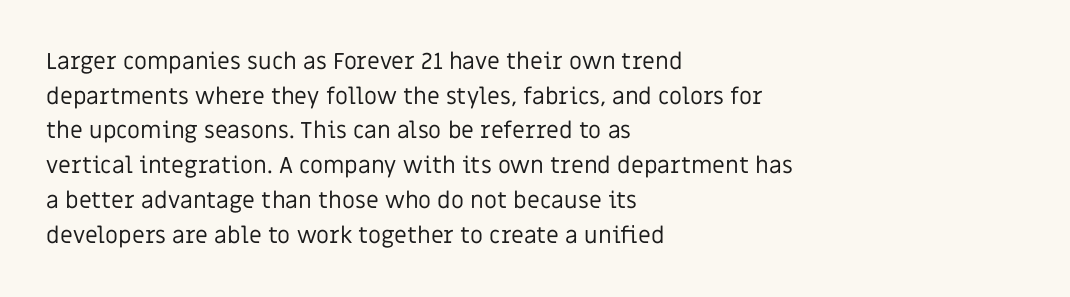
Q: Is the text bold? A: No.
Q: Is the text italic (slanted)? A: No, it is upright.
Q: Is the text underlined? A: No.
Q: How is the paragraph aligned? A: Left-aligned.
Q: Is the spacing between letters normal or unusually wide? A: Normal.
Q: Is the spacing between lines tight, normal or loose? A: Normal.
